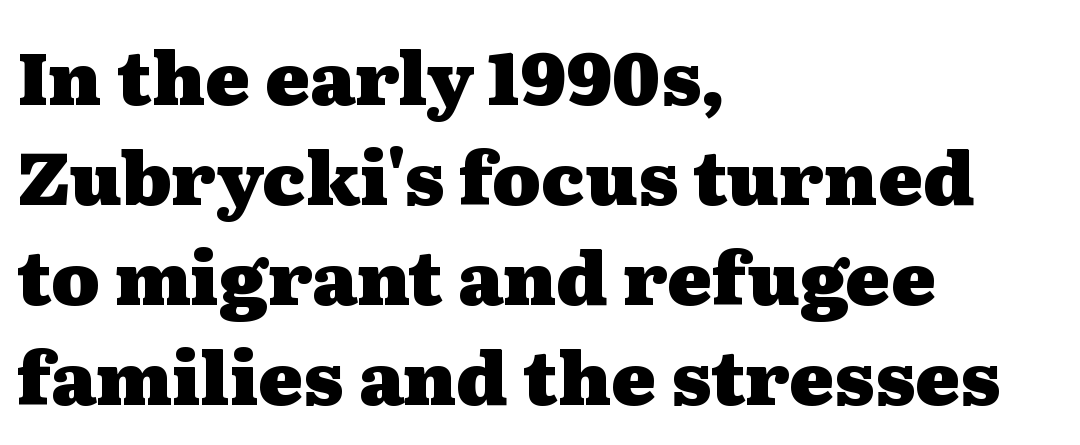
The space between consecutive lines is moderate. Teacher's note: observe the even left margin — that is flush-left alignment. Has an underline been added? It has not. Tracking here is standard; glyphs follow each other at the usual distance. Think of a printed novel: that variable character pitch is what you see here.
